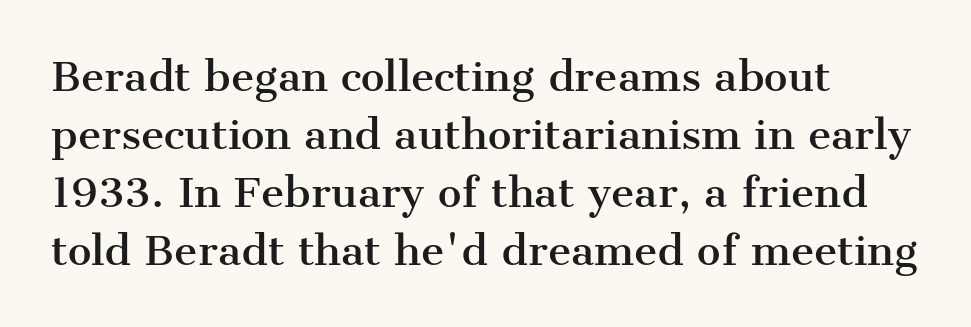
Q: Is the text italic (slanted)? A: No, it is upright.
Q: Is the typeface a serif or a sans-serif typeface? A: Serif.
Q: Is the text underlined? A: No.
Q: How is the paragraph aligned? A: Left-aligned.
Q: Is the spacing between letters normal or unusually wide? A: Normal.
Q: Is the spacing between lines tight, normal or loose? A: Normal.
Q: Width (condensed, normal, or wide)? A: Normal.
Q: Stroke contrast? A: Medium.
Q: x-height? A: Medium.
Q: Monospaced? A: No.
